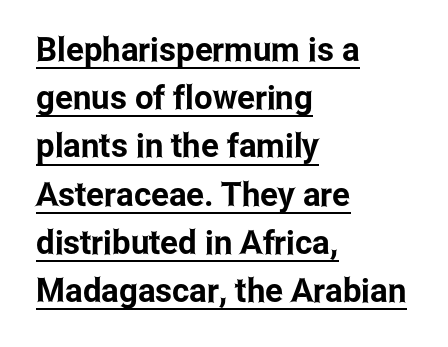
Every row of glyphs begins at an identical x-position on the left. The text was rendered using a sans face with plain stroke endings. Has an underline been added? It has. The typography opts for an upright posture over an oblique one. This sample uses plain, unmodified letter spacing. Character widths vary here, with narrow letters taking less room than wide ones.
